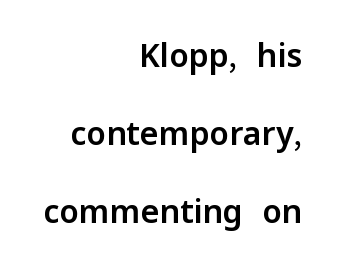
{"serif": "no", "italic": "no", "width": "normal", "stroke_contrast": "low", "x_height": "medium", "monospaced": "no", "underline": "no", "align": "right", "line_spacing": "loose", "line_spacing_ratio": 2.44, "letter_spacing": "normal", "letter_spacing_em": 0.0, "glyph_px": 32}
